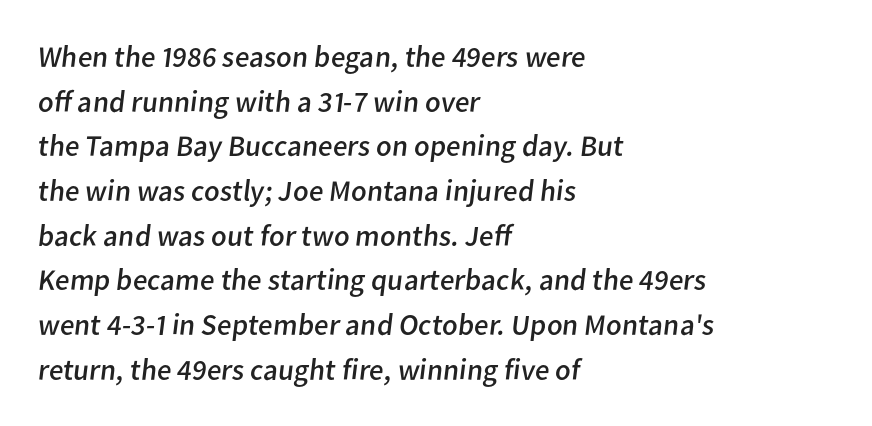
The gaps between neighbouring characters are ordinary and unremarkable. Stems and bowls with no extra thickness — not bold. Layout note: lines flush left. Each letter keeps its own natural width here, so spacing adapts to shape. No feet cap the strokes, marking this as sans-serif type. Is there much room between lines? A standard amount, neither cramped nor airy.
